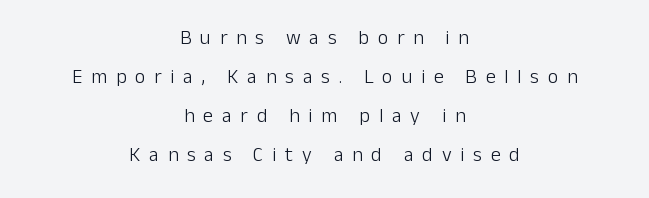
{"italic": "no", "bold": "no", "underline": "no", "align": "center", "line_spacing": "loose", "line_spacing_ratio": 1.95, "letter_spacing": "wide", "letter_spacing_em": 0.44, "glyph_px": 20}
